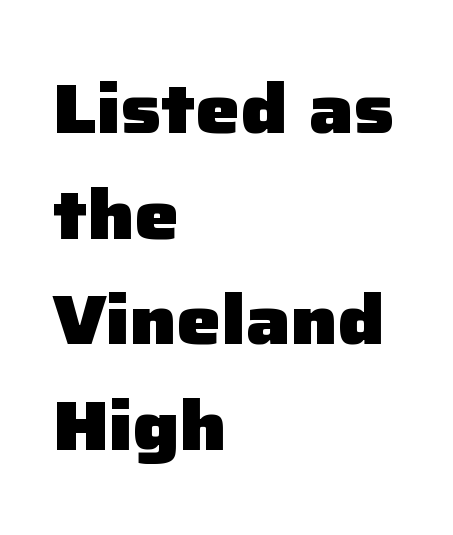
{"serif": "no", "italic": "no", "bold": "yes", "weight": "heavy", "width": "normal", "stroke_contrast": "low", "x_height": "medium", "monospaced": "no", "underline": "no", "align": "left", "line_spacing": "normal", "line_spacing_ratio": 1.51, "letter_spacing": "normal", "letter_spacing_em": 0.0, "glyph_px": 70}
